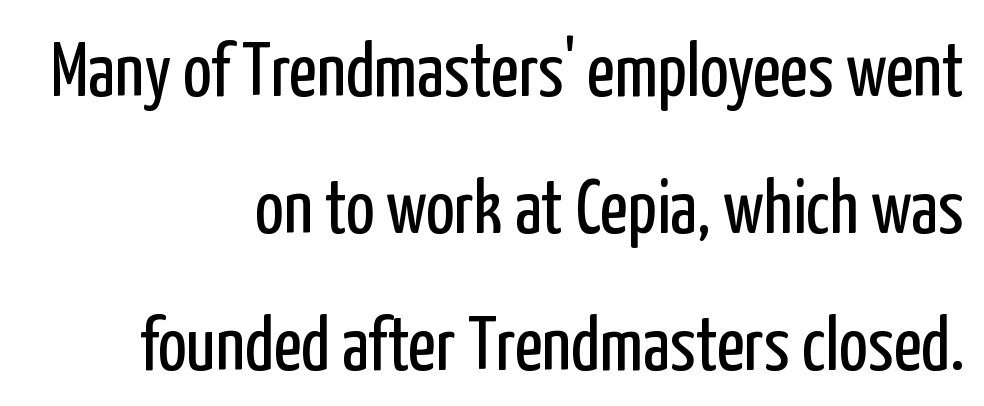
Q: Is the text bold? A: No.
Q: Is the text italic (slanted)? A: No, it is upright.
Q: Is the typeface a serif or a sans-serif typeface? A: Sans-serif.
Q: Is the text underlined? A: No.
Q: How is the paragraph aligned? A: Right-aligned.
Q: Is the spacing between letters normal or unusually wide? A: Normal.
Q: Width (condensed, normal, or wide)? A: Condensed.
Q: Stroke contrast? A: Low.
Q: x-height? A: Medium.
Q: Monospaced? A: No.
